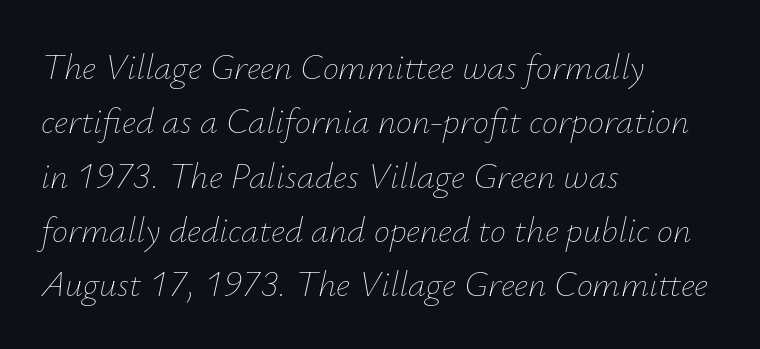
{"italic": "yes", "lean": "right", "slant_degrees": 12, "bold": "no", "weight": "thin", "width": "normal", "stroke_contrast": "low", "x_height": "small", "monospaced": "no", "underline": "no", "align": "left", "line_spacing": "normal", "line_spacing_ratio": 1.51, "letter_spacing": "normal", "letter_spacing_em": 0.0, "glyph_px": 36}
